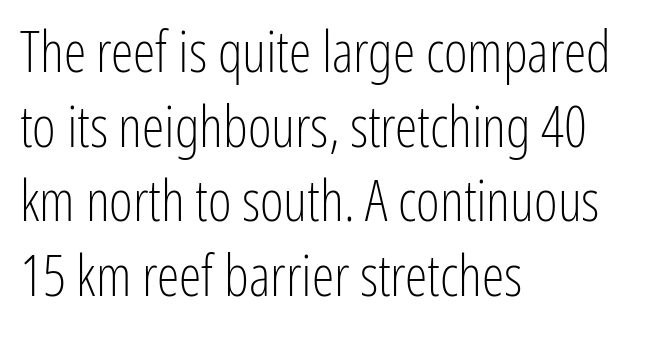
{"serif": "no", "italic": "no", "bold": "no", "weight": "light", "width": "condensed", "stroke_contrast": "low", "x_height": "medium", "monospaced": "no", "underline": "no", "align": "left", "line_spacing": "normal", "line_spacing_ratio": 1.31, "letter_spacing": "normal", "letter_spacing_em": 0.0, "glyph_px": 57}
